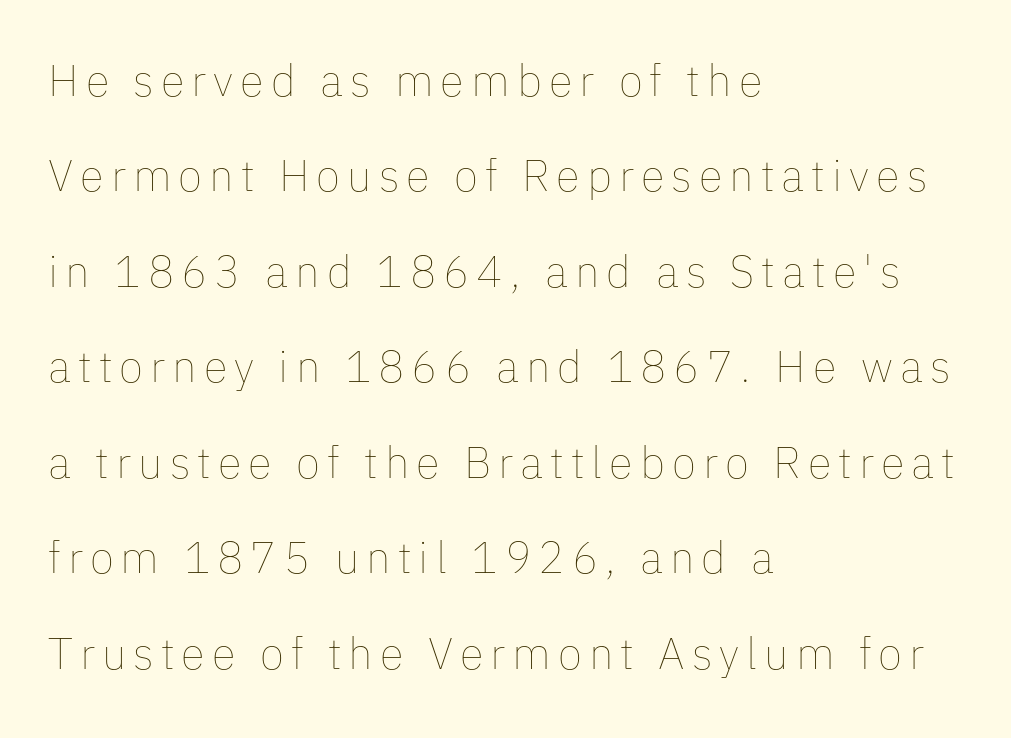
The image shows 44 px thin type, upright; set left-aligned, loose line spacing (2.17x), not underlined; low stroke contrast and a medium x-height.
